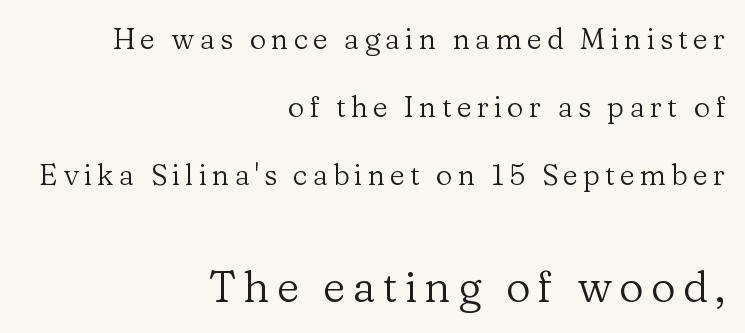
{"serif": "yes", "italic": "no", "bold": "no", "weight": "regular", "width": "normal", "stroke_contrast": "low", "x_height": "medium", "monospaced": "no", "underline": "no", "align": "right", "line_spacing": "loose", "line_spacing_ratio": 2.35, "larger_block": "second", "size_ratio": 1.48, "glyph_px": 43}
